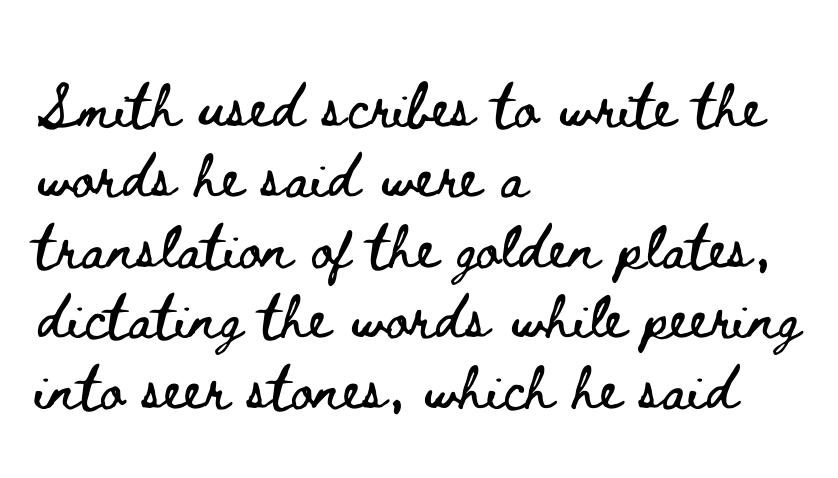
Q: Is the text italic (slanted)? A: Yes.
Q: Is the text underlined? A: No.
Q: How is the paragraph aligned? A: Left-aligned.
Q: Is the spacing between letters normal or unusually wide? A: Normal.
Q: Is the spacing between lines tight, normal or loose? A: Normal.
Q: Width (condensed, normal, or wide)? A: Wide.
Q: Stroke contrast? A: Low.
Q: x-height? A: Small.
Q: Monospaced? A: No.
